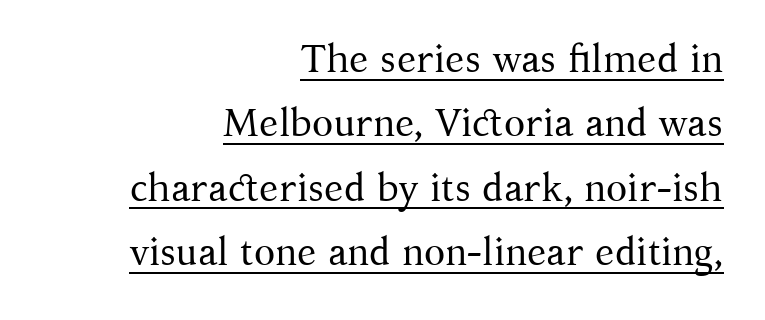
Q: Is the text bold? A: No.
Q: Is the text italic (slanted)? A: No, it is upright.
Q: Is the typeface a serif or a sans-serif typeface? A: Serif.
Q: Is the text underlined? A: Yes.
Q: How is the paragraph aligned? A: Right-aligned.
Q: Is the spacing between letters normal or unusually wide? A: Normal.
Q: Is the spacing between lines tight, normal or loose? A: Normal.
Q: Width (condensed, normal, or wide)? A: Normal.
Q: Stroke contrast? A: Medium.
Q: x-height? A: Medium.
Q: Monospaced? A: No.
